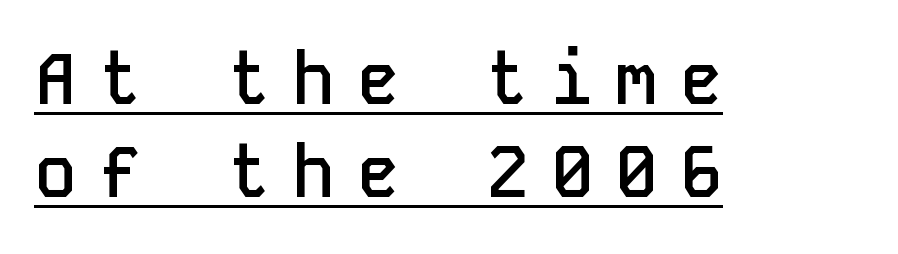
Q: Is the text bold? A: Semi-bold.
Q: Is the text italic (slanted)? A: No, it is upright.
Q: Is the typeface a serif or a sans-serif typeface? A: Sans-serif.
Q: Is the text underlined? A: Yes.
Q: How is the paragraph aligned? A: Left-aligned.
Q: Is the spacing between letters normal or unusually wide? A: Unusually wide.
Q: Is the spacing between lines tight, normal or loose? A: Normal.
Q: Width (condensed, normal, or wide)? A: Normal.
Q: Stroke contrast? A: Low.
Q: x-height? A: Medium.
Q: Monospaced? A: Yes.
